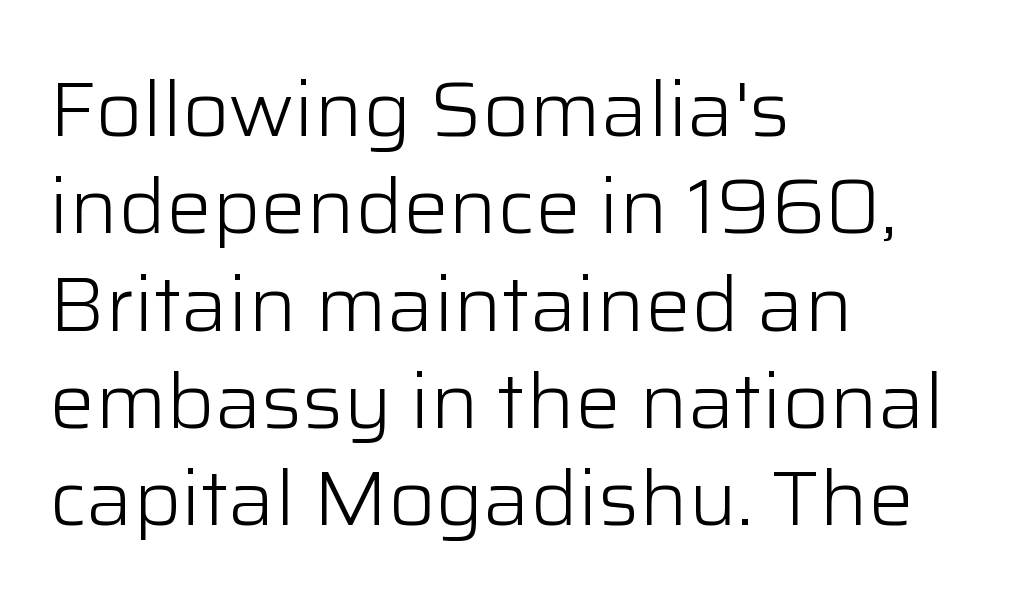
Q: Is the text bold? A: No.
Q: Is the text italic (slanted)? A: No, it is upright.
Q: Is the typeface a serif or a sans-serif typeface? A: Sans-serif.
Q: Is the text underlined? A: No.
Q: How is the paragraph aligned? A: Left-aligned.
Q: Is the spacing between letters normal or unusually wide? A: Normal.
Q: Is the spacing between lines tight, normal or loose? A: Normal.
Q: Width (condensed, normal, or wide)? A: Normal.
Q: Stroke contrast? A: Low.
Q: x-height? A: Medium.
Q: Monospaced? A: No.
